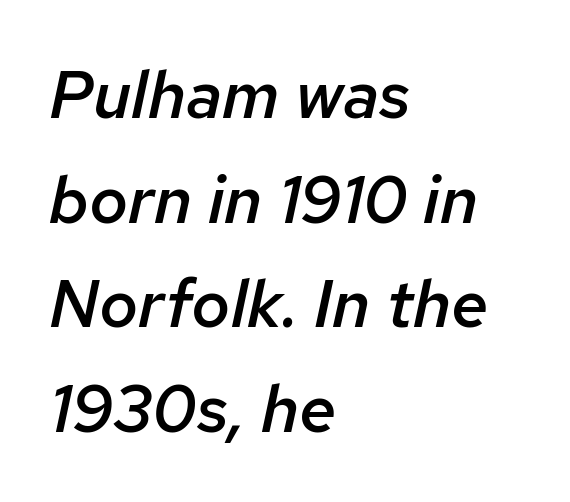
The image shows 67 px semibold type, italic (leaning right); set left-aligned, normal line spacing (1.56x), normal letter spacing, not underlined; low stroke contrast and a medium x-height.
